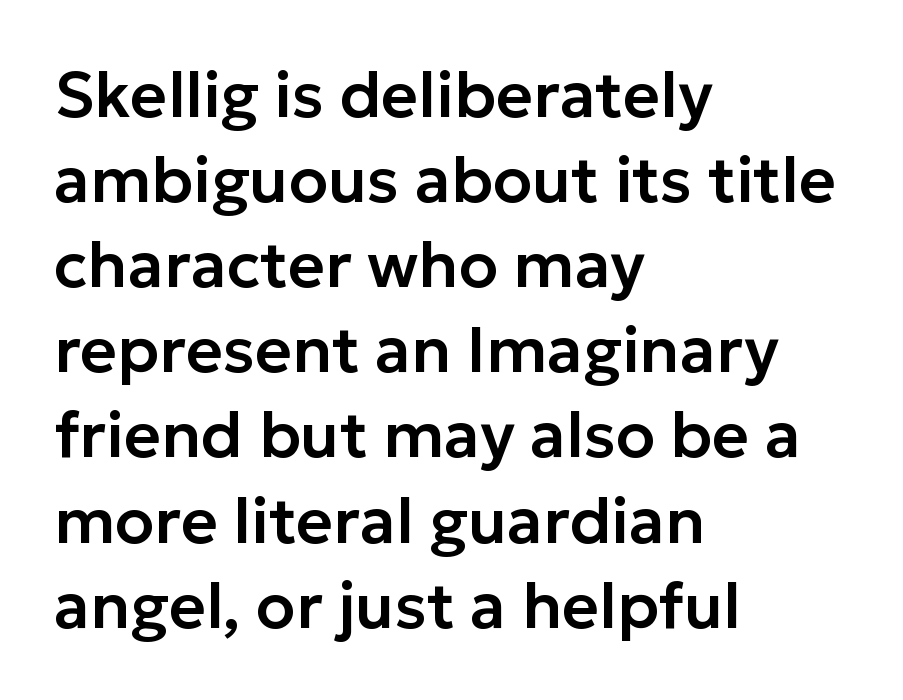
Spacing verdict: proportional, widths tailored to each character. Successive baselines arrive at the customary interval. The area under the type is left untouched. Short and long lines alike share a common starting point at left. Italic? Not at all — the glyphs are vertical.
